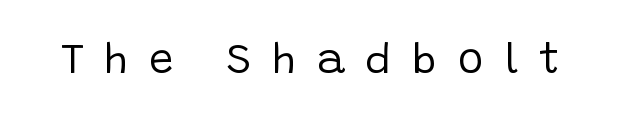
Q: Is the text bold? A: No.
Q: Is the text italic (slanted)? A: No, it is upright.
Q: Is the typeface a serif or a sans-serif typeface? A: Sans-serif.
Q: Is the text underlined? A: No.
Q: Is the spacing between letters normal or unusually wide? A: Unusually wide.
Q: Width (condensed, normal, or wide)? A: Normal.
Q: Stroke contrast? A: Low.
Q: x-height? A: Large.
Q: Monospaced? A: No.
